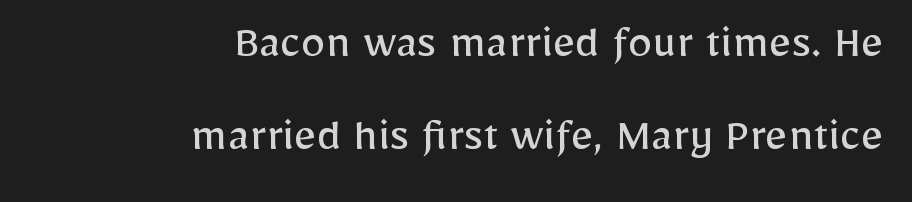
{"serif": "no", "italic": "no", "bold": "no", "weight": "regular", "width": "normal", "stroke_contrast": "low", "x_height": "medium", "monospaced": "no", "underline": "no", "align": "right", "line_spacing": "loose", "line_spacing_ratio": 1.9, "letter_spacing": "normal", "letter_spacing_em": 0.0, "glyph_px": 49}
